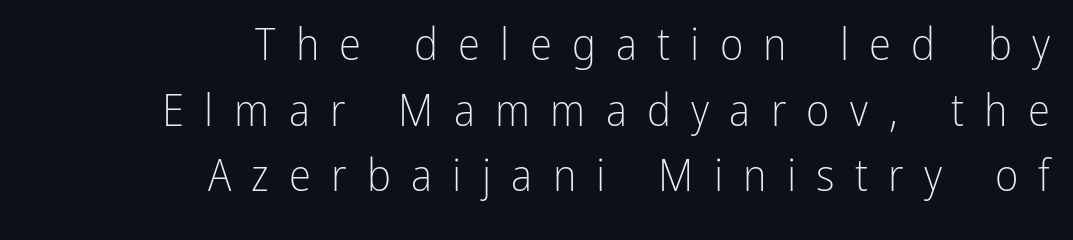
The face used here is proportionally spaced, like ordinary book or web type. Every stem runs plumb, perpendicular to the baseline. This rendering features lettering with no underline. Serif or sans? Sans — the stroke terminals are bare.
